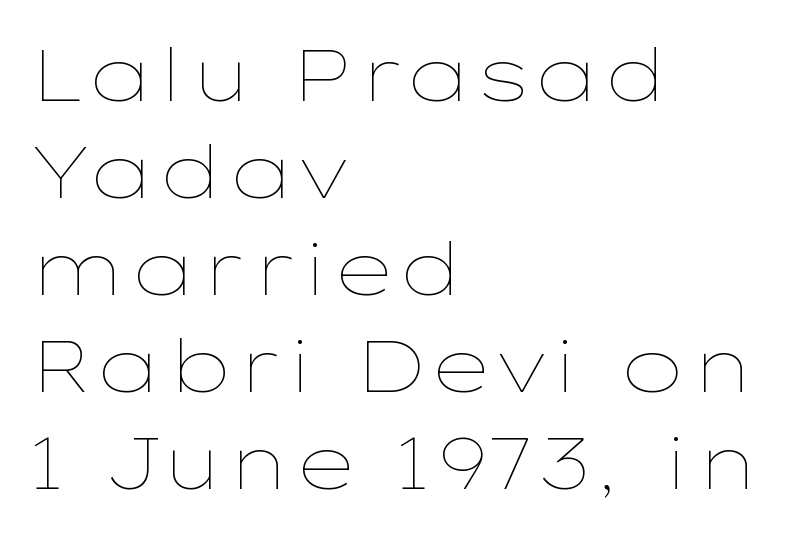
Letters rest on an invisible, unmarked baseline. Visually the block forms a straight wall on the left and a jagged coastline on the right. Nothing heavy about these letters — not bold at all. You could not count columns in this text — the font is proportionally spaced. The line-height multiplier appears to be the usual default.
